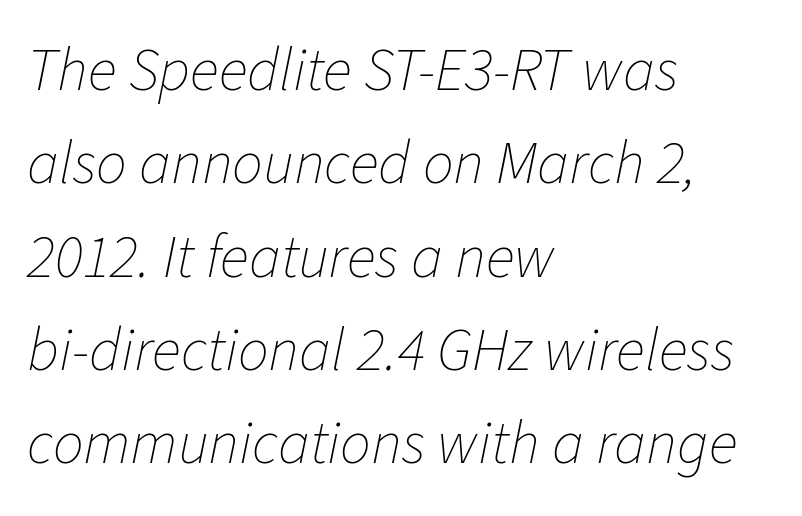
The passage shown is not bold in any degree. Note the varied advance widths — an 'i' is clearly narrower than an 'm'. The space between consecutive lines is moderate. A classic flush-left, rag-right setting is used for this passage. Style check: oblique.
